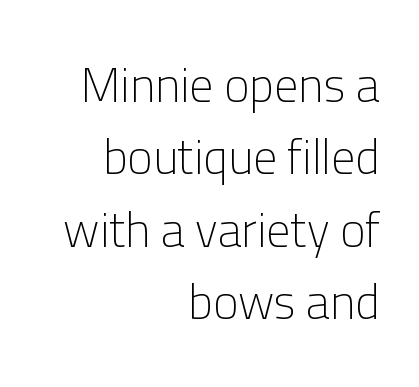
Stroke mass is kept to a normal reading level or below. Does the lettering tilt? It doesn't — this is upright. Descender tails drop into unmarked territory. The letters sit at their default tracking, neither squeezed nor spread. Serif or sans? Sans — the stroke terminals are bare.
